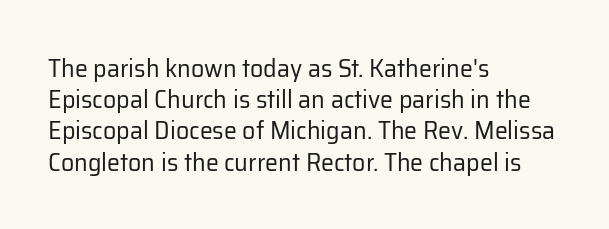
The image shows 26 px text type, upright; set left-aligned, line spacing 1.2x, normal letter spacing, not underlined.
